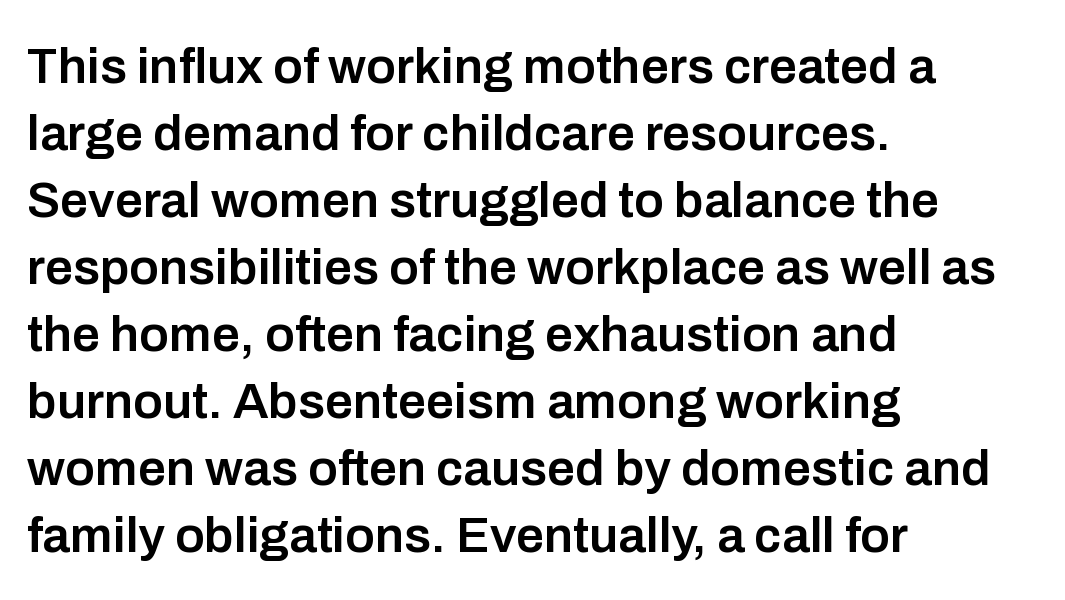
{"serif": "no", "italic": "no", "bold": "semi", "weight": "semibold", "width": "normal", "stroke_contrast": "low", "x_height": "medium", "monospaced": "no", "underline": "no", "align": "left", "line_spacing": "normal", "line_spacing_ratio": 1.34, "letter_spacing": "normal", "letter_spacing_em": 0.0, "glyph_px": 50}
